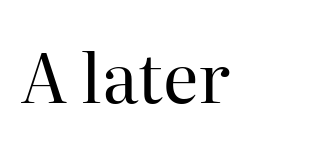
Varying glyph widths throughout — classic text-font behaviour. What kind of face is this? One with serifs. Only glyphs here, with clear space below each row. No extra tracking has been applied to these lines. It's the straight-up-and-down kind of type. Short and long lines alike share a common starting point at left.
